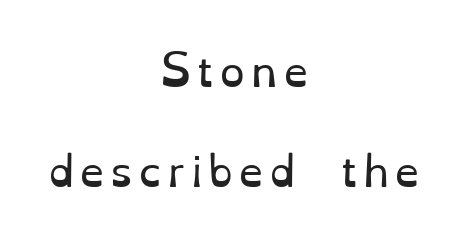
A student would call this center alignment; a typographer would say set centered. No chunkiness to these letters — they're not bold. A typesetter would call this proportional, since set widths differ per character. The passage shown stacks its lines with a broad gap.
